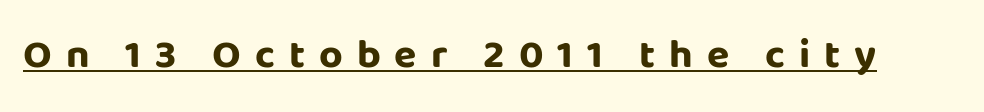
{"serif": "no", "italic": "no", "bold": "yes", "weight": "bold", "width": "normal", "stroke_contrast": "low", "x_height": "large", "monospaced": "no", "underline": "yes", "letter_spacing": "wide", "letter_spacing_em": 0.34, "glyph_px": 41}
